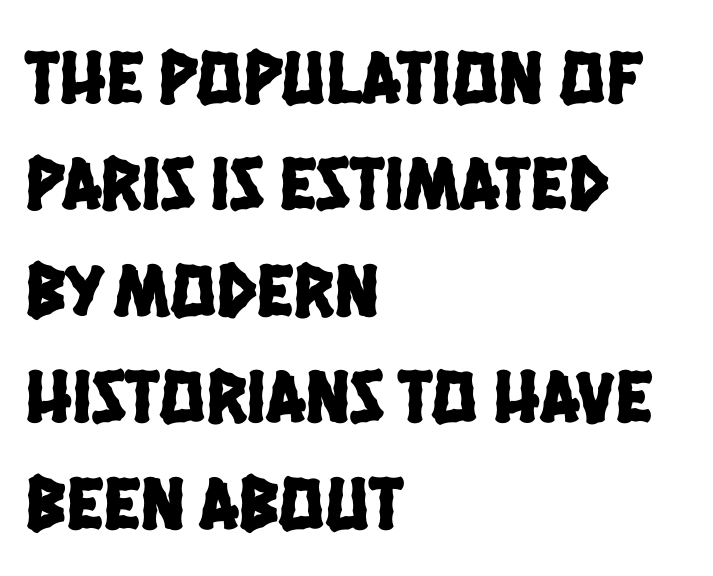
The image shows 76 px condensed sans-serif type; set left-aligned, normal line spacing (1.4x), normal letter spacing, not underlined; low stroke contrast and a large x-height.
